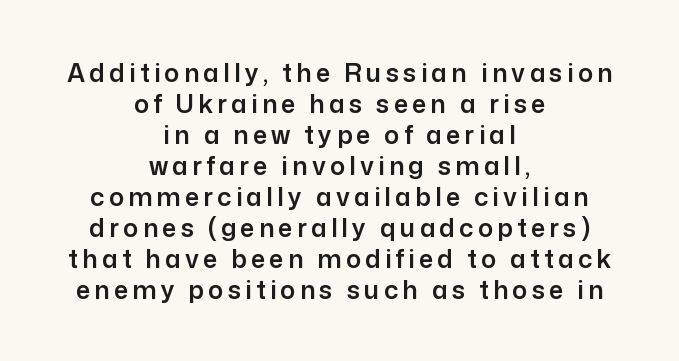
{"italic": "no", "underline": "no", "align": "center", "line_spacing_ratio": 1.24, "glyph_px": 25}
